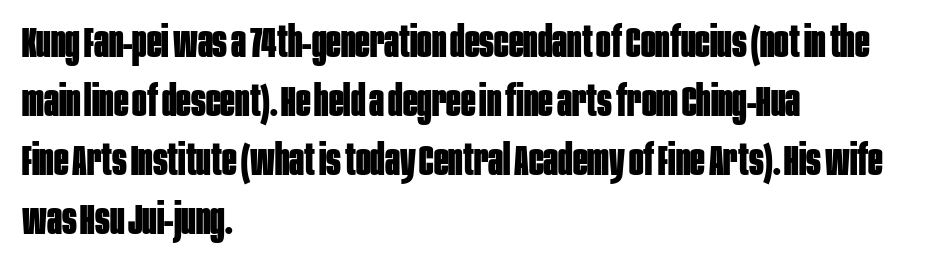
The image shows 43 px bold, condensed sans-serif type, upright; set left-aligned, normal line spacing (1.37x), normal letter spacing, not underlined; low stroke contrast and a large x-height.
